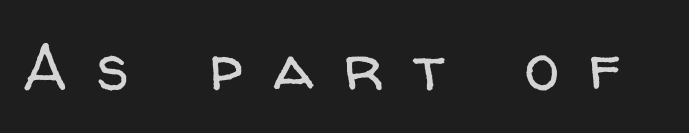
Q: Is the text bold? A: No.
Q: Is the text italic (slanted)? A: No, it is upright.
Q: Is the typeface a serif or a sans-serif typeface? A: Sans-serif.
Q: Is the text underlined? A: No.
Q: Is the spacing between letters normal or unusually wide? A: Unusually wide.
Q: Width (condensed, normal, or wide)? A: Normal.
Q: Stroke contrast? A: Low.
Q: x-height? A: Medium.
Q: Monospaced? A: No.
